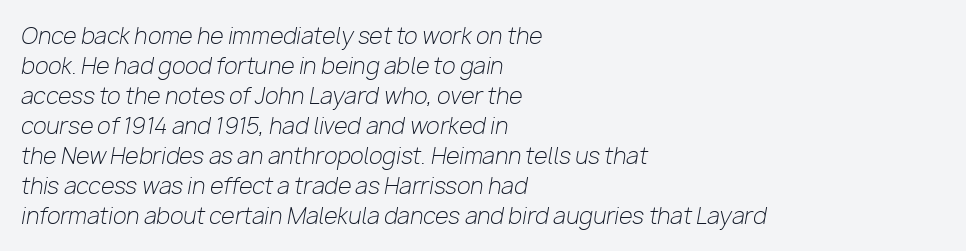
Counters stay open thanks to moderate or lighter strokes. Line starts are locked; line ends wander. The face used here has a pronounced slope to its letters. Interline gaps are of average width in this sample.
